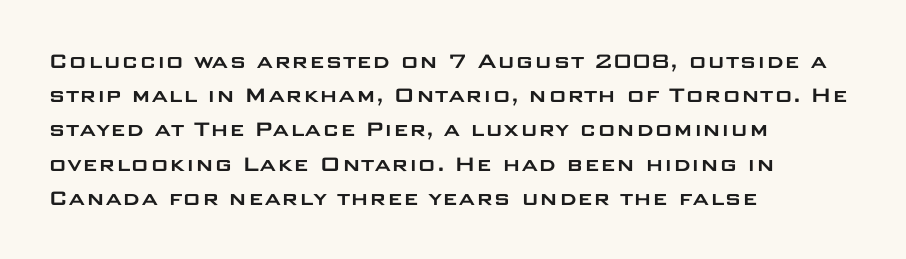
{"italic": "no", "underline": "no", "align": "left", "line_spacing": "normal", "line_spacing_ratio": 1.37, "letter_spacing": "normal", "letter_spacing_em": 0.0, "glyph_px": 25}
